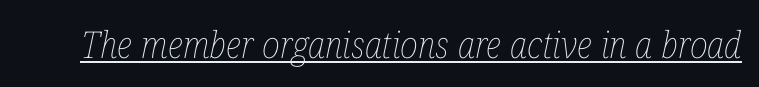
{"italic": "yes", "lean": "right", "slant_degrees": 12, "bold": "no", "weight": "thin", "width": "condensed", "stroke_contrast": "low", "x_height": "medium", "monospaced": "no", "underline": "yes", "letter_spacing": "normal", "letter_spacing_em": 0.0, "glyph_px": 37}
